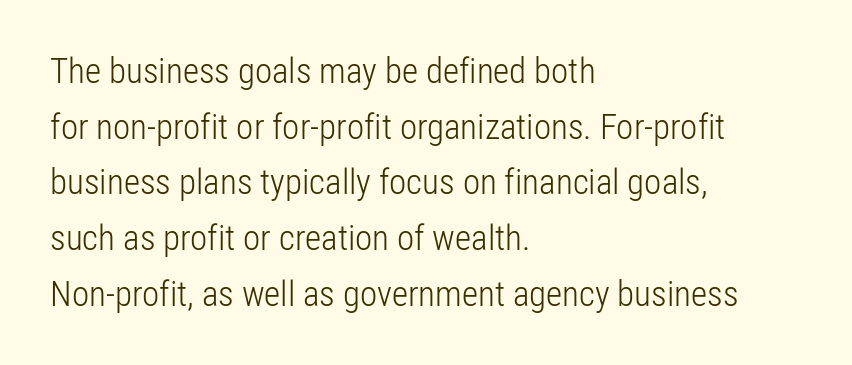
{"serif": "no", "italic": "no", "bold": "no", "weight": "light", "width": "condensed", "stroke_contrast": "low", "x_height": "medium", "monospaced": "no", "underline": "no", "align": "left", "line_spacing": "normal", "line_spacing_ratio": 1.59, "letter_spacing": "normal", "letter_spacing_em": 0.0, "glyph_px": 35}
